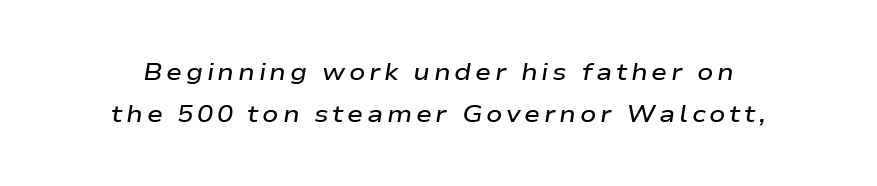
{"italic": "yes", "lean": "right", "slant_degrees": 9, "bold": "semi", "underline": "no", "line_spacing_ratio": 1.73, "glyph_px": 24}
